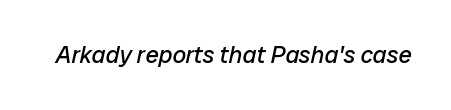
No extra tracking has been applied to these lines. Stems and bowls with no extra thickness — not bold. The whole block is typeset with a tilt. Beneath every word, the page is bare.
